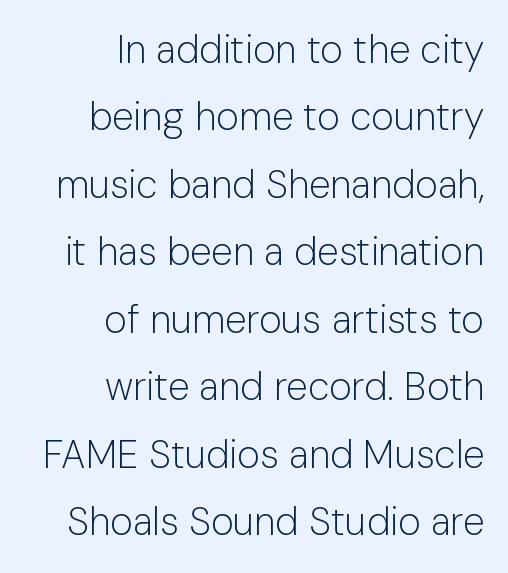
Q: Is the text bold? A: No.
Q: Is the text italic (slanted)? A: No, it is upright.
Q: Is the typeface a serif or a sans-serif typeface? A: Sans-serif.
Q: Is the text underlined? A: No.
Q: How is the paragraph aligned? A: Right-aligned.
Q: Is the spacing between letters normal or unusually wide? A: Normal.
Q: Width (condensed, normal, or wide)? A: Normal.
Q: Stroke contrast? A: Low.
Q: x-height? A: Medium.
Q: Monospaced? A: No.
